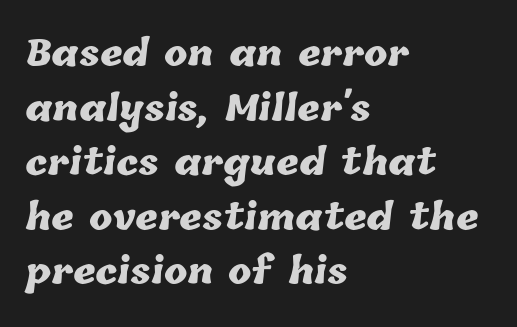
The image shows 35 px heavy type; set left-aligned, normal line spacing (1.56x), normal letter spacing, not underlined; low stroke contrast and a medium x-height.
